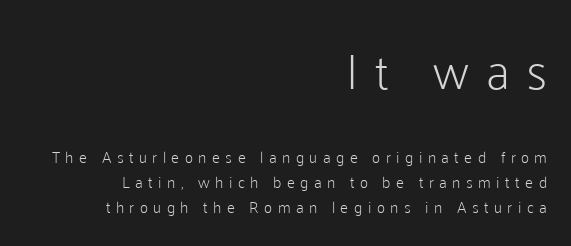
What's the leading like? Ordinary, nothing unusual. Just letters on the line, the space beneath them empty. How are the letters spaced? Widely, with obvious added tracking. Tall strokes in this sample are plumb rather than angled. Spacing verdict: proportional, widths tailored to each character. You get the large type first, then a drop to smaller type.
